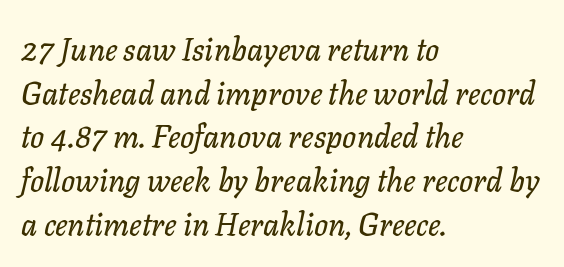
{"italic": "yes", "lean": "right", "slant_degrees": 11, "width": "normal", "stroke_contrast": "low", "x_height": "medium", "monospaced": "no", "underline": "no", "align": "left", "line_spacing": "normal", "line_spacing_ratio": 1.41, "letter_spacing": "normal", "letter_spacing_em": 0.0, "glyph_px": 31}
